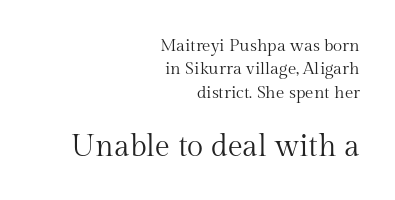
Q: Is the text bold? A: No.
Q: Is the text italic (slanted)? A: No, it is upright.
Q: Is the typeface a serif or a sans-serif typeface? A: Serif.
Q: Is the text underlined? A: No.
Q: How is the paragraph aligned? A: Right-aligned.
Q: Is the spacing between letters normal or unusually wide? A: Normal.
Q: Is the spacing between lines tight, normal or loose? A: Normal.
Q: Which block of text is set in a larger size, the first (top) or the second (bottom)? A: The second (bottom) one.
Q: Width (condensed, normal, or wide)? A: Normal.
Q: Stroke contrast? A: Medium.
Q: x-height? A: Medium.
Q: Monospaced? A: No.
